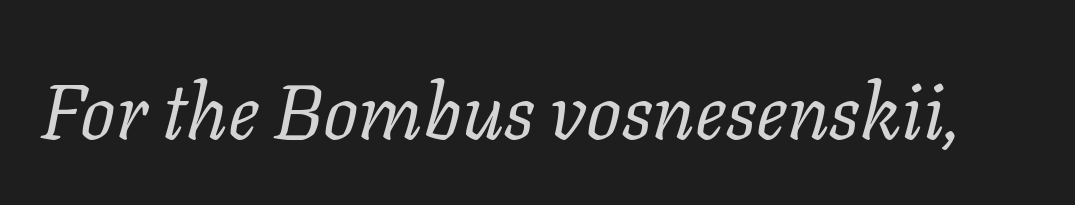
These lines are rendered in a variable-pitch font. Think standard paragraph weight, or any step lighter than that. Descenders hang freely into open space. The axis of the letterforms is tilted away from vertical. How are the letters spaced? Ordinarily, with no added tracking. In terms of letterform style, serifs are clearly present.
